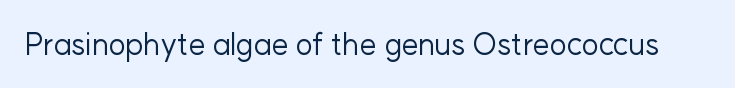
Nope, not italic — everything's standing straight. No letter is thick-stroked: the sample isn't bold. Plain, unruled lines of type. I'd call this a sans setting — the letters go barefoot. Here the designer chose a conventional face with non-uniform glyph widths. The tracking reads as untouched default to a designer's eye.
